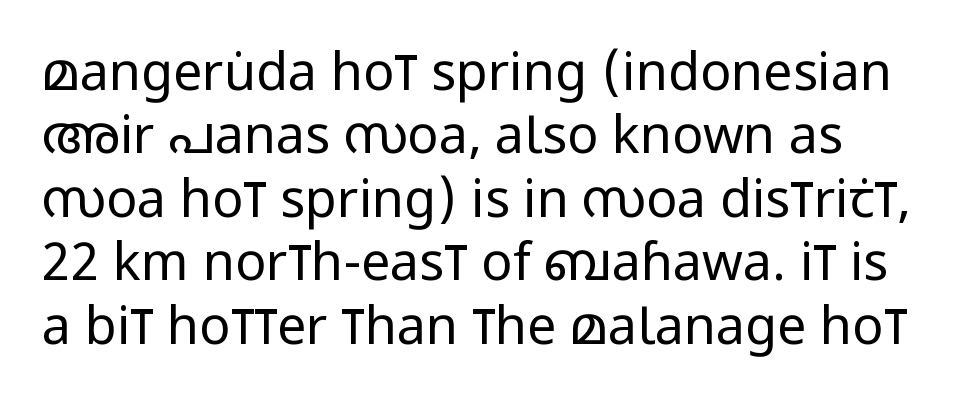
Check under the words: just untouched page. The type is set solid horizontally, with unmodified tracking. These lines are composed in type without serifs. Compared with a typical body face, this is equally light or lighter still.
